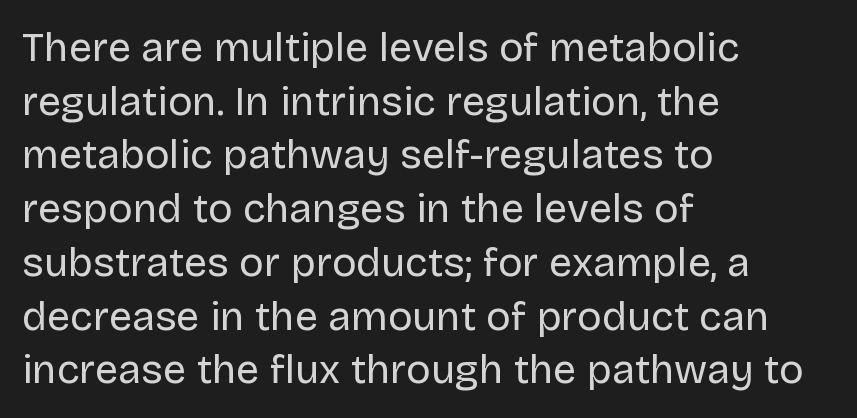
The image shows 41 px regular-weight sans-serif type, upright; set left-aligned, normal line spacing (1.31x), normal letter spacing, not underlined; low stroke contrast and a large x-height.
